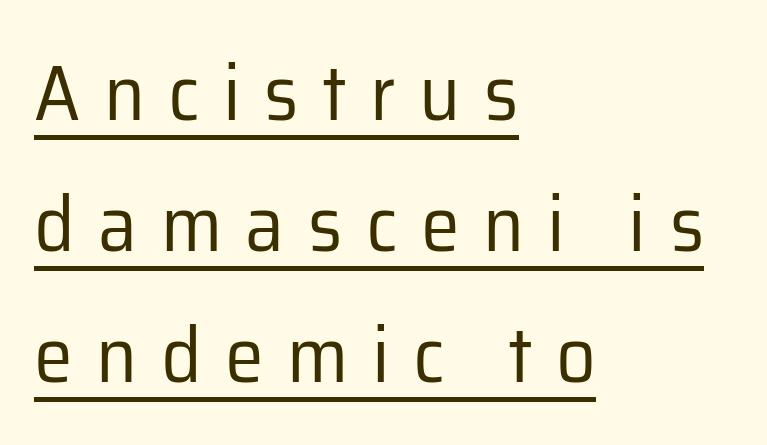
Q: Is the text bold? A: No.
Q: Is the text italic (slanted)? A: No, it is upright.
Q: Is the typeface a serif or a sans-serif typeface? A: Sans-serif.
Q: Is the text underlined? A: Yes.
Q: How is the paragraph aligned? A: Left-aligned.
Q: Is the spacing between letters normal or unusually wide? A: Unusually wide.
Q: Is the spacing between lines tight, normal or loose? A: Normal.
Q: Width (condensed, normal, or wide)? A: Normal.
Q: Stroke contrast? A: Low.
Q: x-height? A: Medium.
Q: Monospaced? A: No.
